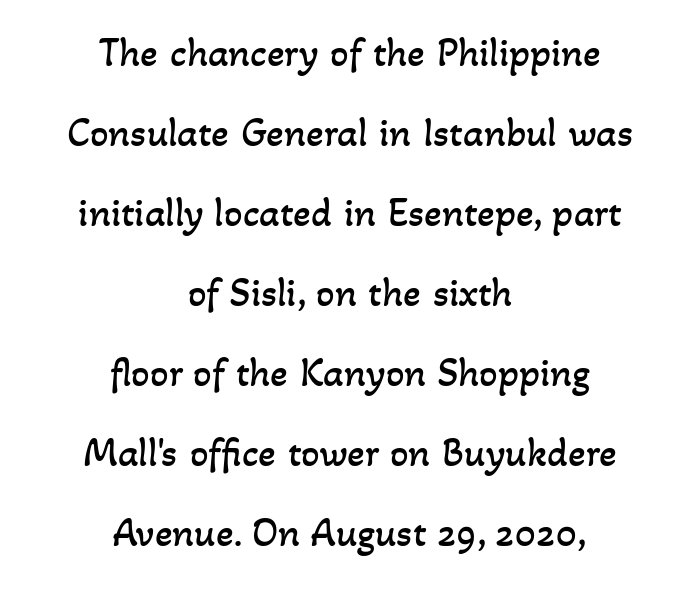
Which margin do the lines hug? Neither — every line sits in the middle. Each row of text sits above clean, open space. Characters follow at the spacing the type designer built in. Loosely led — the rows are spread out. The letters advance in unequal steps, a hallmark of proportional type.
